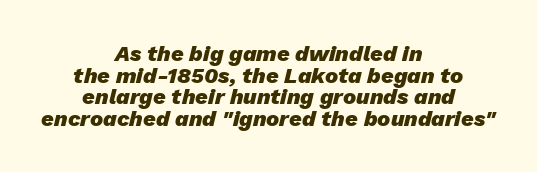
The image shows 22 px bold type, italic (leaning right); set centered, tight line spacing (0.98x), normal letter spacing, not underlined.
